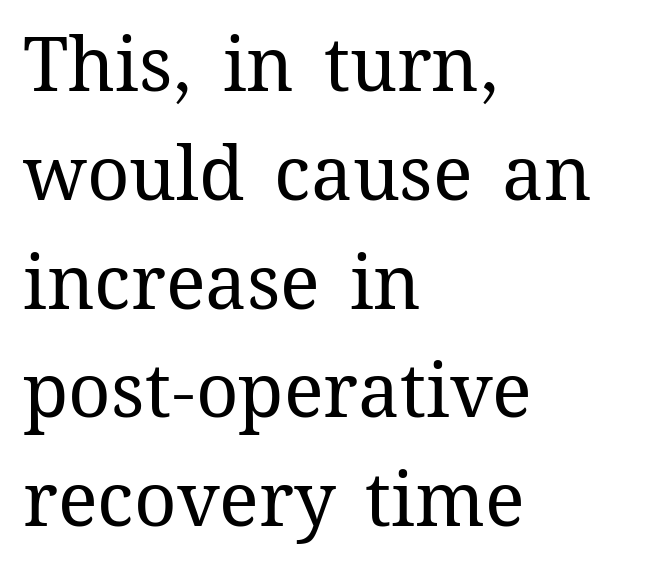
Q: Is the text bold? A: No.
Q: Is the text italic (slanted)? A: No, it is upright.
Q: Is the text underlined? A: No.
Q: How is the paragraph aligned? A: Left-aligned.
Q: Is the spacing between letters normal or unusually wide? A: Normal.
Q: Is the spacing between lines tight, normal or loose? A: Normal.
Q: Width (condensed, normal, or wide)? A: Normal.
Q: Stroke contrast? A: Medium.
Q: x-height? A: Medium.
Q: Monospaced? A: No.
